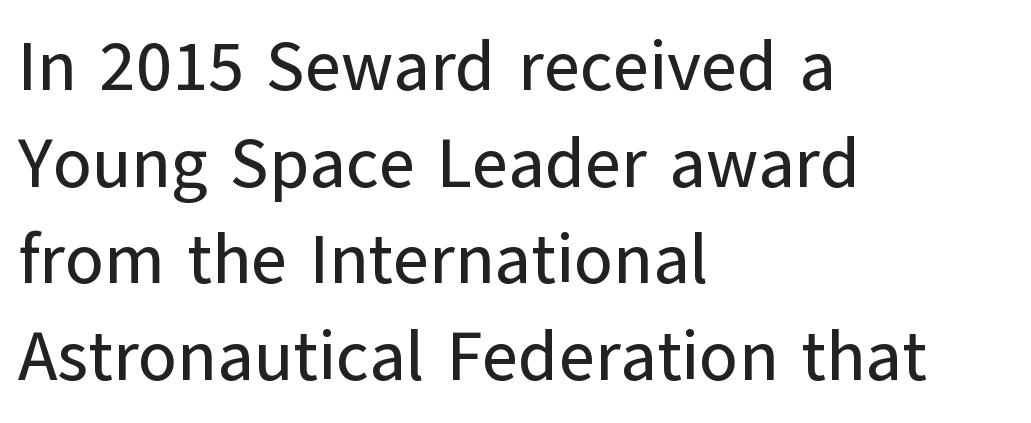
Q: Is the text italic (slanted)? A: No, it is upright.
Q: Is the typeface a serif or a sans-serif typeface? A: Sans-serif.
Q: Is the text underlined? A: No.
Q: How is the paragraph aligned? A: Left-aligned.
Q: Is the spacing between letters normal or unusually wide? A: Normal.
Q: Is the spacing between lines tight, normal or loose? A: Normal.
Q: Width (condensed, normal, or wide)? A: Normal.
Q: Stroke contrast? A: Low.
Q: x-height? A: Medium.
Q: Monospaced? A: No.
